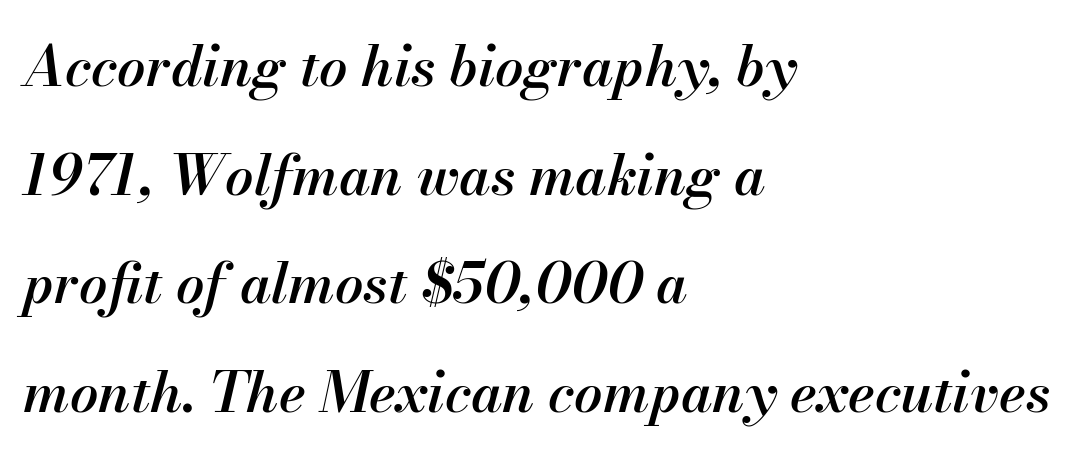
These lines are rendered in a variable-pitch font. Is the type bold? Partly — it's a semibold, heavier than regular but not fully bold. Tall strokes in this sample are angled rather than plumb. Lines of text with bare space underneath. Notice the wide empty band between every row — that's loose leading.
